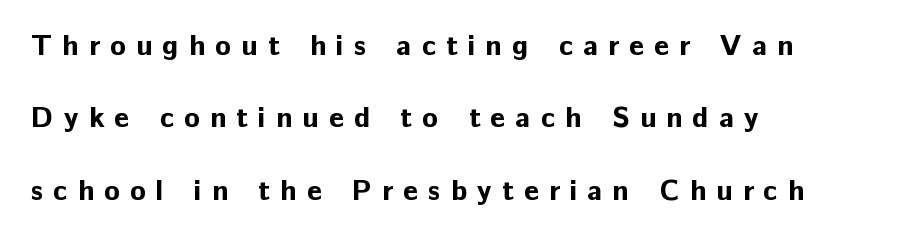
{"serif": "no", "italic": "no", "bold": "yes", "weight": "bold", "width": "normal", "stroke_contrast": "low", "x_height": "medium", "monospaced": "no", "underline": "no", "align": "left", "line_spacing": "loose", "line_spacing_ratio": 2.5, "letter_spacing": "wide", "letter_spacing_em": 0.35, "glyph_px": 29}
